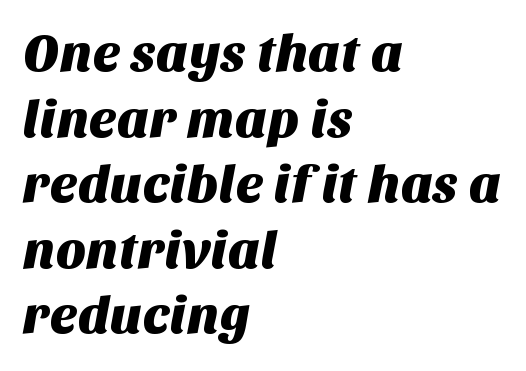
Teacher's note: observe the even left margin — that is flush-left alignment. Descenders hang freely into open space. Varying glyph widths throughout — classic text-font behaviour. This sample uses a sans-serif face.
